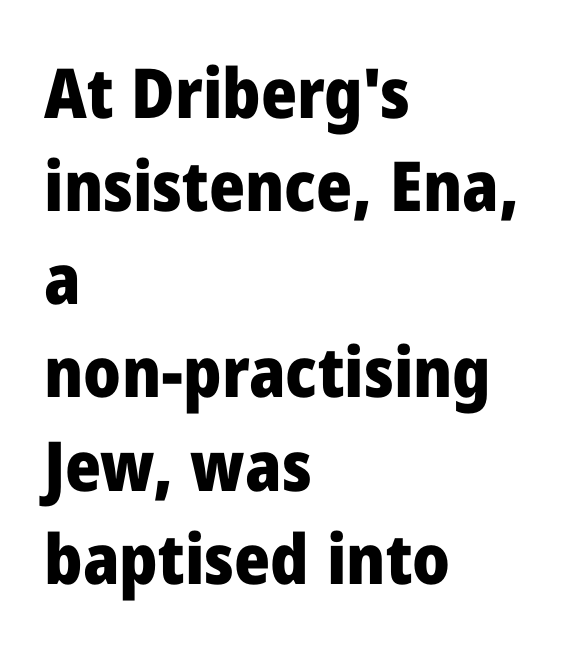
The image shows 69 px heavy sans-serif type, upright; set left-aligned, normal line spacing (1.35x), normal letter spacing, not underlined; low stroke contrast and a medium x-height.
